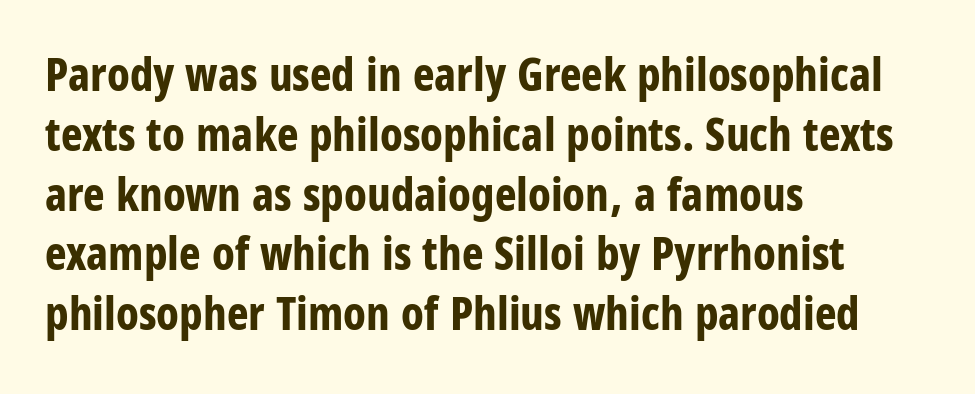
{"serif": "no", "italic": "no", "bold": "yes", "weight": "bold", "width": "condensed", "stroke_contrast": "low", "x_height": "large", "monospaced": "no", "underline": "no", "align": "left", "line_spacing": "normal", "line_spacing_ratio": 1.3, "letter_spacing": "normal", "letter_spacing_em": 0.0, "glyph_px": 46}
